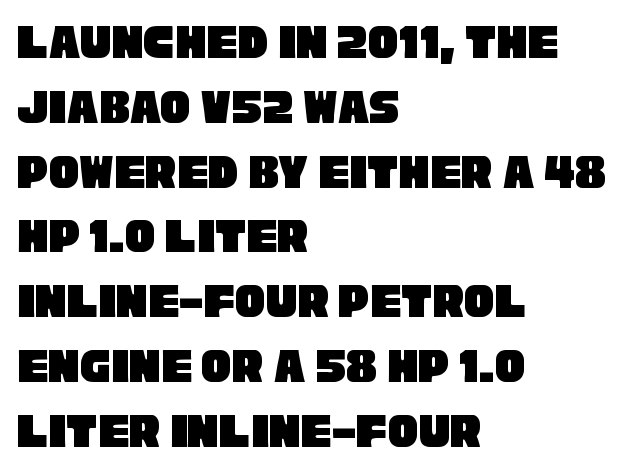
The image shows 51 px condensed sans-serif type; set left-aligned, normal line spacing (1.27x), normal letter spacing, not underlined; low stroke contrast and a large x-height.
